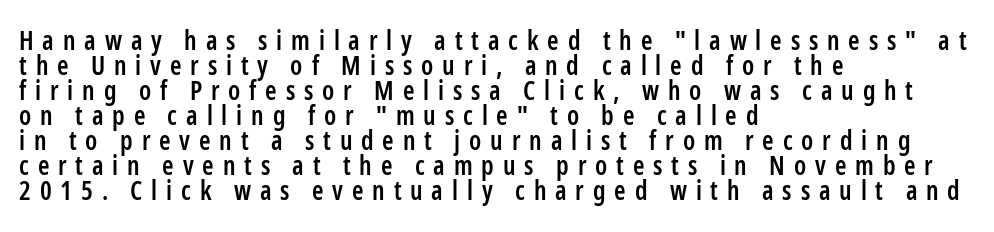
The image shows 26 px text type, upright; set left-aligned, tight line spacing (0.96x), unusually wide letter spacing (+0.34 em), not underlined.
